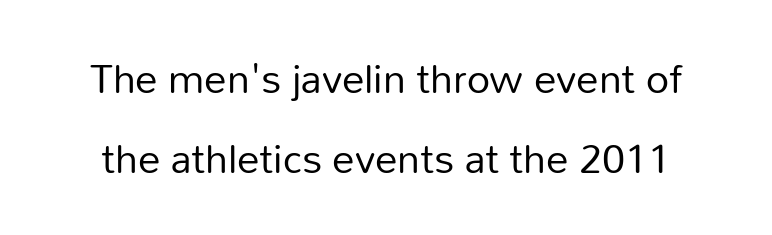
Q: Is the text bold? A: No.
Q: Is the text italic (slanted)? A: No, it is upright.
Q: Is the typeface a serif or a sans-serif typeface? A: Sans-serif.
Q: Is the text underlined? A: No.
Q: How is the paragraph aligned? A: Centered.
Q: Is the spacing between letters normal or unusually wide? A: Normal.
Q: Width (condensed, normal, or wide)? A: Normal.
Q: Stroke contrast? A: Low.
Q: x-height? A: Medium.
Q: Monospaced? A: No.
